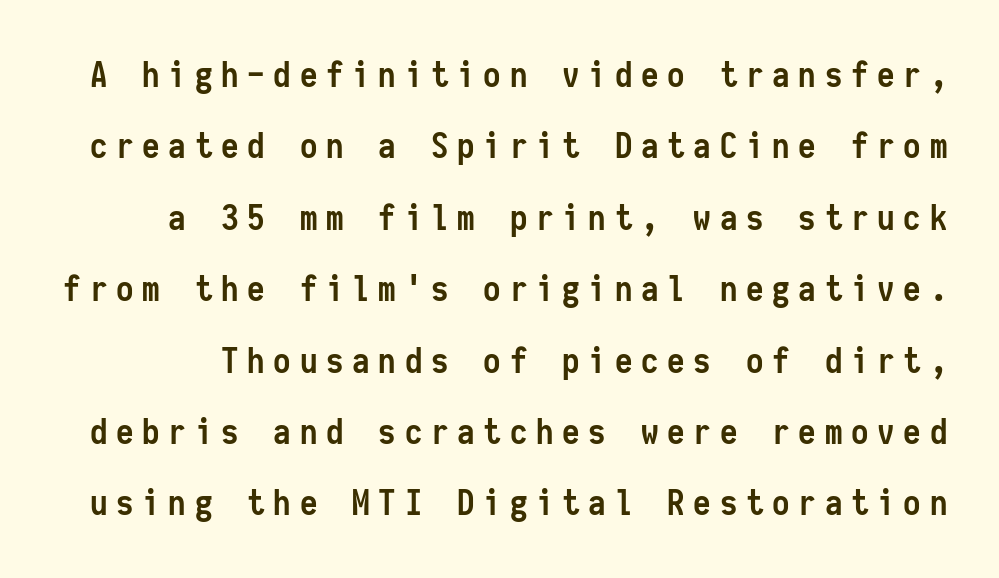
{"serif": "no", "italic": "no", "bold": "yes", "weight": "semibold", "width": "condensed", "stroke_contrast": "low", "x_height": "medium", "monospaced": "yes", "underline": "no", "line_spacing": "loose", "line_spacing_ratio": 2.04, "letter_spacing": "wide", "letter_spacing_em": 0.25, "glyph_px": 35}
